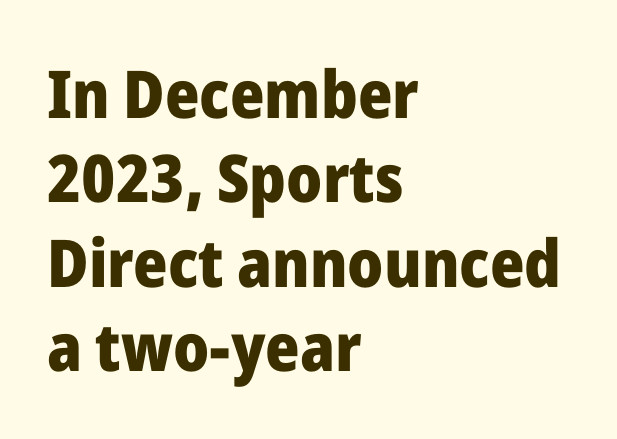
{"serif": "no", "italic": "no", "bold": "yes", "weight": "heavy", "width": "normal", "stroke_contrast": "low", "x_height": "medium", "monospaced": "no", "underline": "no", "align": "left", "line_spacing": "normal", "line_spacing_ratio": 1.28, "letter_spacing": "normal", "letter_spacing_em": 0.0, "glyph_px": 66}
